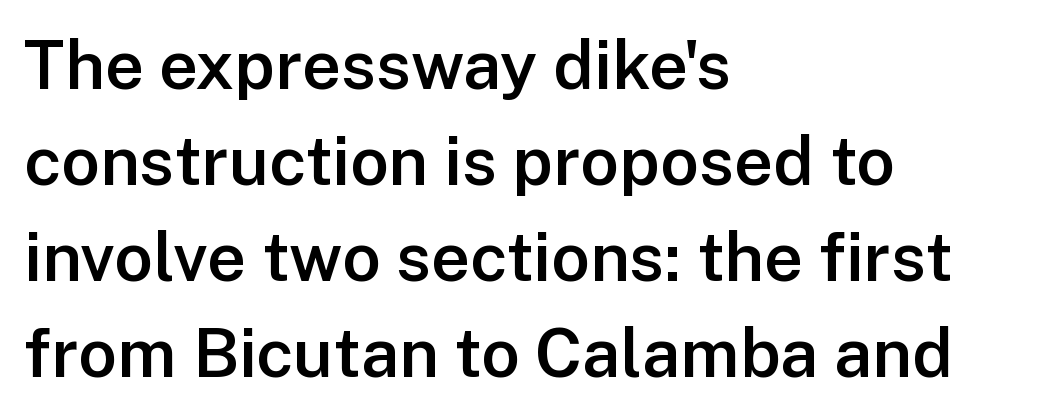
The image shows 68 px semibold sans-serif type, upright; set left-aligned, normal line spacing (1.41x), normal letter spacing, not underlined; low stroke contrast and a medium x-height.
